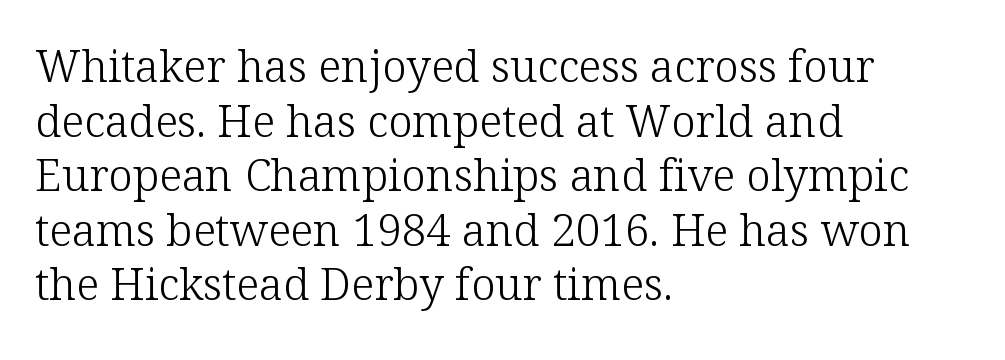
The image shows 44 px light serif type, upright; set left-aligned, line spacing 1.24x, normal letter spacing, not underlined; low stroke contrast and a medium x-height.
